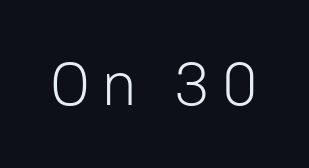
Posture: straight, roman, zero tilt. These lines are rendered in a variable-pitch font. Bold? No — there's no thickening of the strokes. Rule under the text: the space is simply empty. What kind of face is this? One without serifs — a sans.
